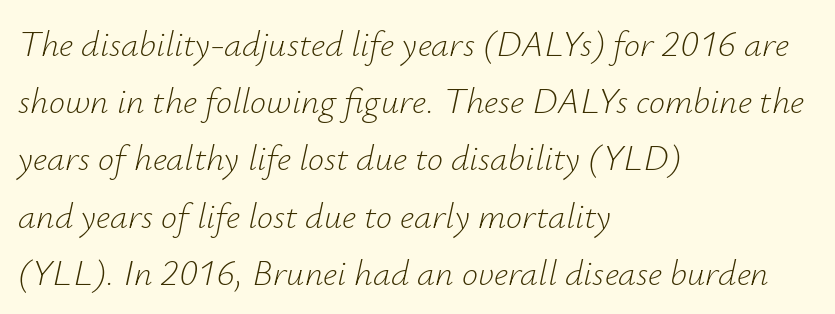
The image shows 36 px light type, italic (leaning right); set left-aligned, normal line spacing (1.59x), normal letter spacing, not underlined; low stroke contrast and a small x-height.
